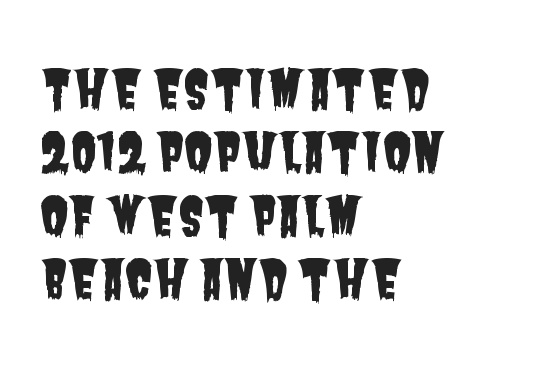
This rendering uses left alignment, leaving the right contour irregular. Unlike a traditional serif, this face leaves its strokes unadorned. This rendering leaves character spacing at its baseline value. The rendering uses natural spacing where letterforms have individual widths. Beneath every word, the page is bare.
